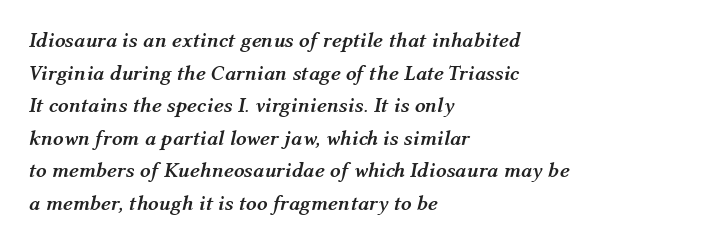
{"italic": "yes", "lean": "right", "slant_degrees": 12, "bold": "yes", "underline": "no", "align": "left", "line_spacing": "normal", "line_spacing_ratio": 1.55, "letter_spacing": "normal", "letter_spacing_em": 0.0, "glyph_px": 21}
